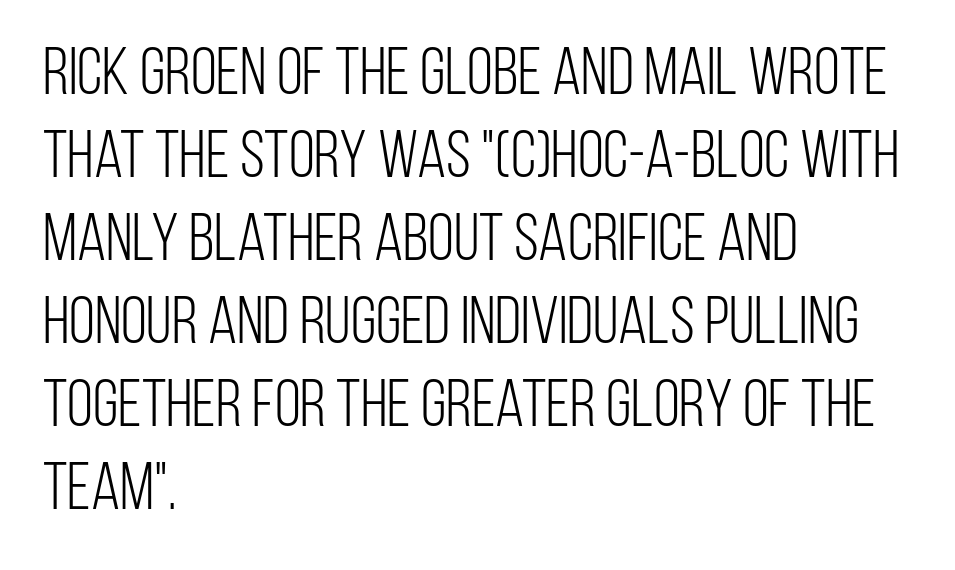
These lines stack with their left ends in a neat column. Weight: regular or lighter. Underline: absent. Looks like regular typesetting: each glyph gets only the width it needs.
